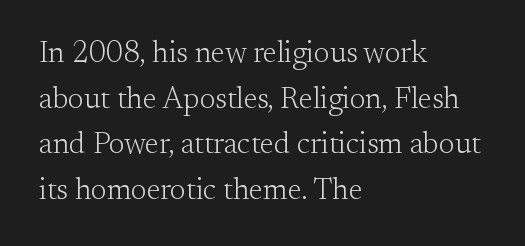
The image shows 30 px light serif type, upright; set left-aligned, normal line spacing (1.52x), normal letter spacing, not underlined; medium stroke contrast and a small x-height.
